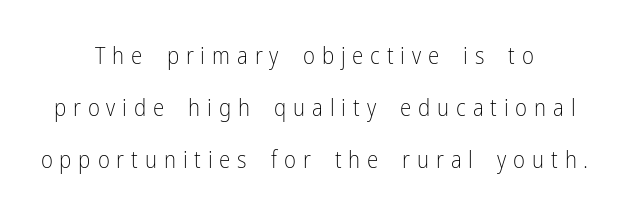
Letters rest on an invisible, unmarked baseline. Each new line begins a long way beneath the previous one. Casual observation: everything's sitting right in the middle. On a weight scale, this lands at 450 or below.
